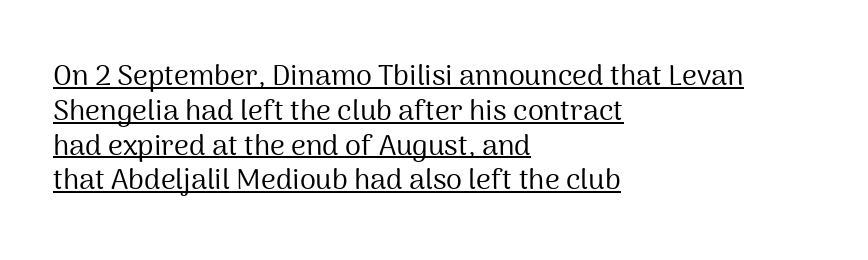
Is there any slant? The stems are plumb. The words here are underlined. This rendering employs a face without finishing strokes, i.e., a sans-serif. All the whitespace from short lines collects on the right.
